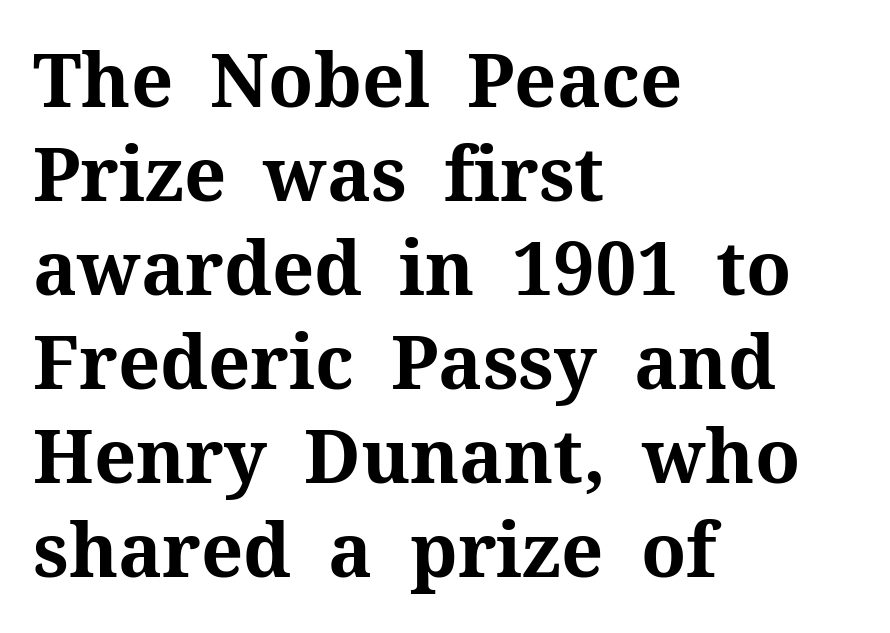
Q: Is the text bold? A: Yes.
Q: Is the text italic (slanted)? A: No, it is upright.
Q: Is the typeface a serif or a sans-serif typeface? A: Serif.
Q: Is the text underlined? A: No.
Q: How is the paragraph aligned? A: Left-aligned.
Q: Is the spacing between letters normal or unusually wide? A: Normal.
Q: Is the spacing between lines tight, normal or loose? A: Normal.
Q: Width (condensed, normal, or wide)? A: Normal.
Q: Stroke contrast? A: Medium.
Q: x-height? A: Medium.
Q: Monospaced? A: No.
